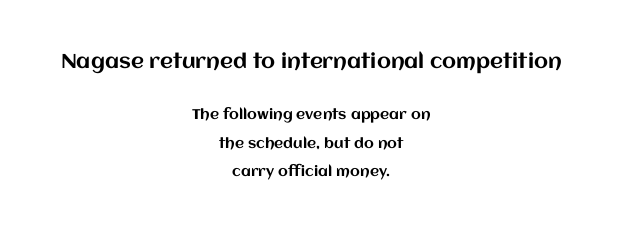
Compared with typical paragraphs, the rows here are farther apart. The lines in this sample share a center point and differ in where they start and stop. No extra tracking has been applied to these lines. Only glyphs here, with clear space below each row. The lettering holds an erect, upright posture throughout. The emphasis by scale lands on block number one, above.
